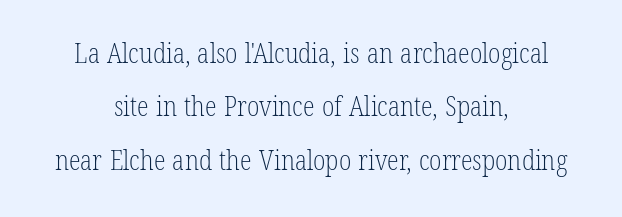
Q: Is the text bold? A: No.
Q: Is the text italic (slanted)? A: No, it is upright.
Q: Is the text underlined? A: No.
Q: How is the paragraph aligned? A: Centered.
Q: Is the spacing between letters normal or unusually wide? A: Normal.
Q: Is the spacing between lines tight, normal or loose? A: Loose.
